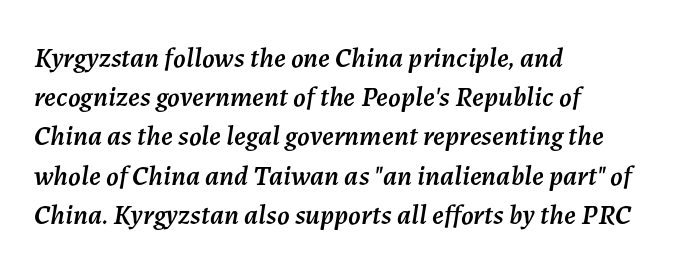
The image shows 28 px text type, italic (leaning right); set left-aligned, normal line spacing (1.4x), normal letter spacing, not underlined; medium stroke contrast and a medium x-height.
